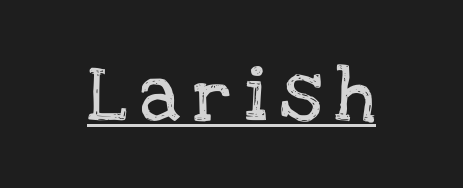
{"serif": "yes", "italic": "no", "width": "normal", "stroke_contrast": "low", "x_height": "large", "monospaced": "no", "underline": "yes", "letter_spacing": "wide", "letter_spacing_em": 0.23, "glyph_px": 56}
